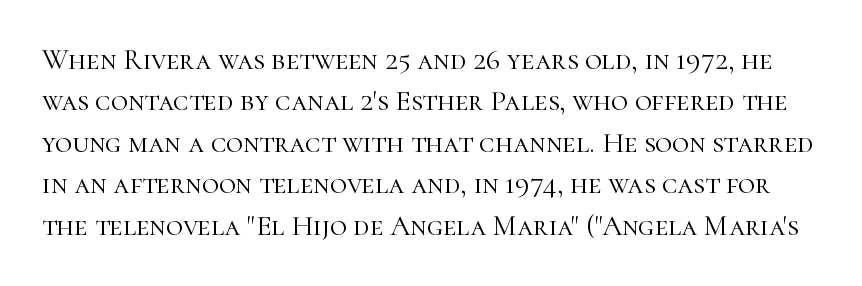
{"serif": "yes", "italic": "no", "bold": "no", "weight": "light", "width": "normal", "stroke_contrast": "high", "x_height": "medium", "monospaced": "no", "underline": "no", "line_spacing": "normal", "line_spacing_ratio": 1.43, "letter_spacing": "normal", "letter_spacing_em": 0.0, "glyph_px": 29}
